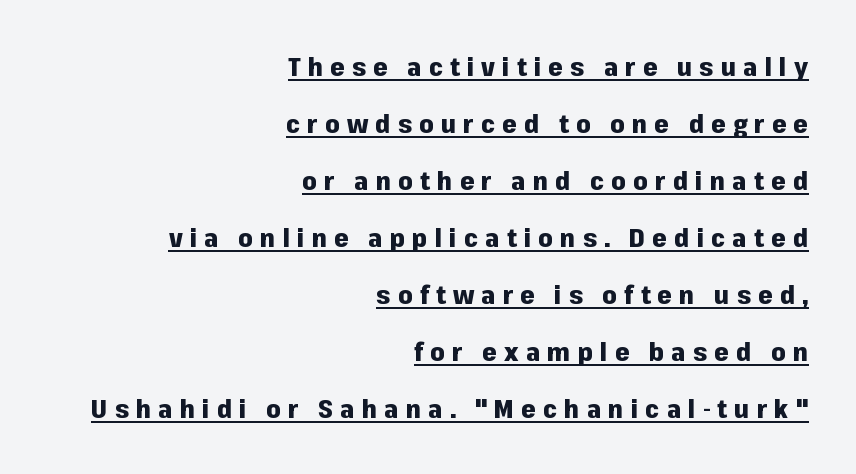
Q: Is the text bold? A: Yes.
Q: Is the text italic (slanted)? A: No, it is upright.
Q: Is the text underlined? A: Yes.
Q: How is the paragraph aligned? A: Right-aligned.
Q: Is the spacing between letters normal or unusually wide? A: Unusually wide.
Q: Is the spacing between lines tight, normal or loose? A: Loose.
